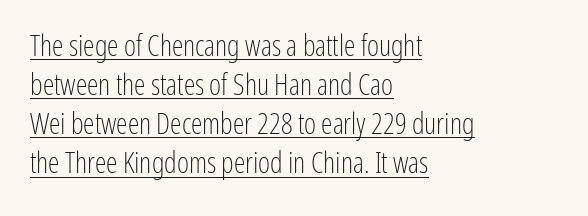
{"serif": "no", "italic": "no", "bold": "no", "weight": "light", "width": "condensed", "stroke_contrast": "low", "x_height": "medium", "monospaced": "no", "underline": "yes", "align": "left", "line_spacing": "normal", "line_spacing_ratio": 1.35, "letter_spacing": "normal", "letter_spacing_em": 0.0, "glyph_px": 29}
